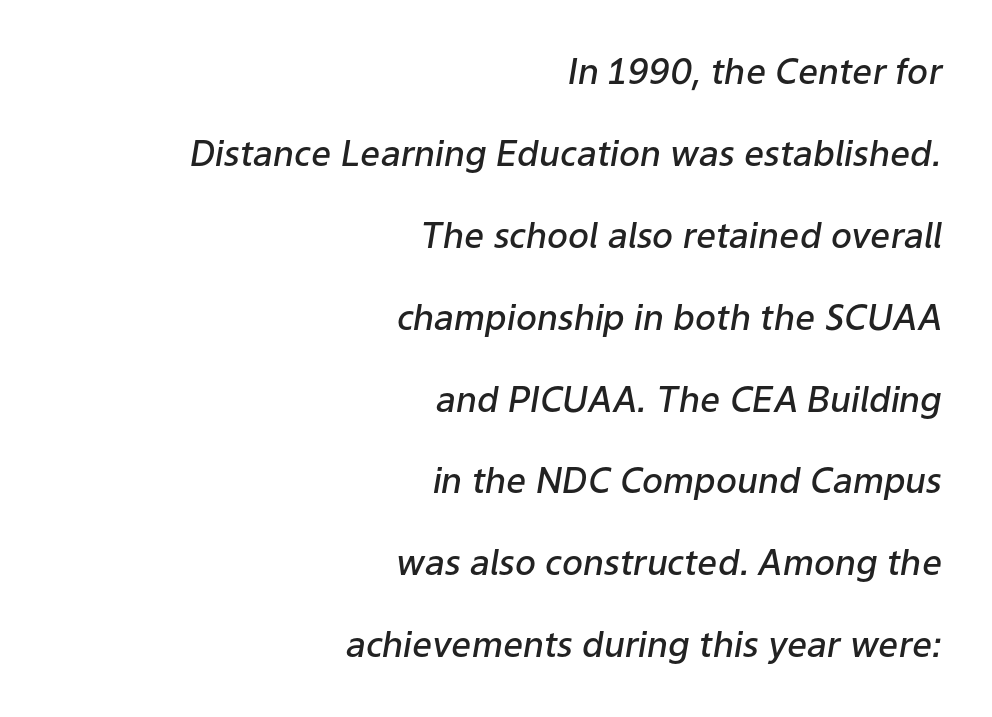
The rendering keeps characters at their native spacing. The strokes are fattened partway — semibold, not bold. The rendering applies a slant to the glyphs. These lines stand farther apart than default settings would place them. Each letter keeps its own natural width here, so spacing adapts to shape.
